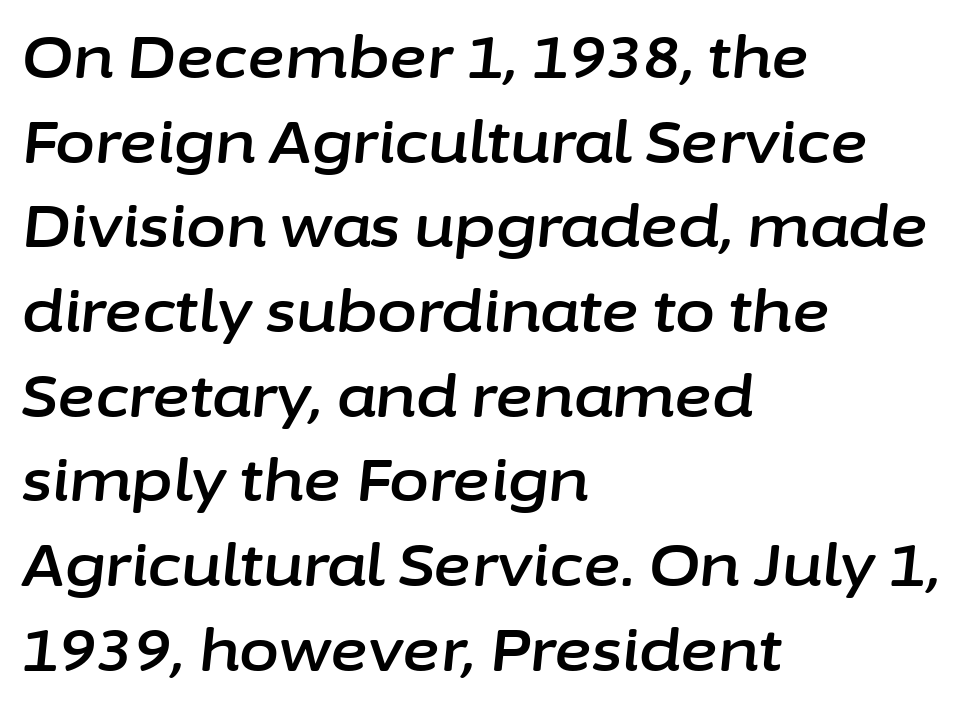
The image shows 58 px text type, italic (leaning right); set left-aligned, normal line spacing (1.46x), normal letter spacing, not underlined; low stroke contrast and a medium x-height.
